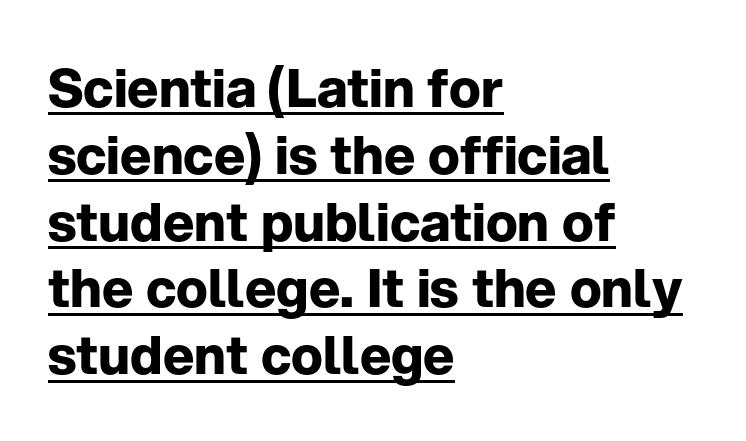
Q: Is the text bold? A: Yes.
Q: Is the text italic (slanted)? A: No, it is upright.
Q: Is the typeface a serif or a sans-serif typeface? A: Sans-serif.
Q: Is the text underlined? A: Yes.
Q: How is the paragraph aligned? A: Left-aligned.
Q: Is the spacing between letters normal or unusually wide? A: Normal.
Q: Is the spacing between lines tight, normal or loose? A: Normal.
Q: Width (condensed, normal, or wide)? A: Normal.
Q: Stroke contrast? A: Low.
Q: x-height? A: Medium.
Q: Monospaced? A: No.
